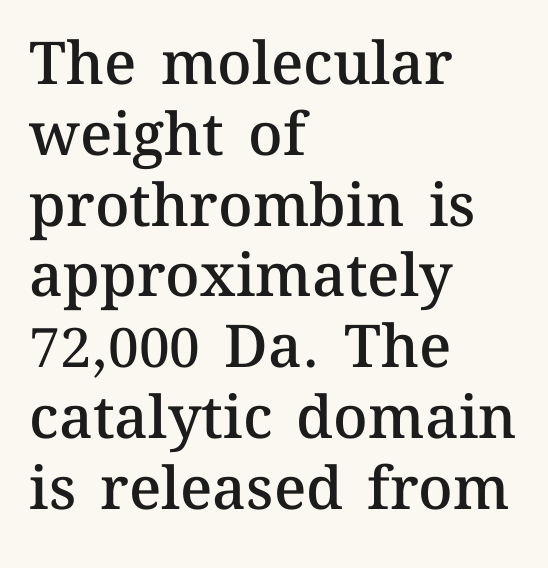
Q: Is the text bold? A: Semi-bold.
Q: Is the text italic (slanted)? A: No, it is upright.
Q: Is the text underlined? A: No.
Q: How is the paragraph aligned? A: Left-aligned.
Q: Is the spacing between letters normal or unusually wide? A: Normal.
Q: Width (condensed, normal, or wide)? A: Normal.
Q: Stroke contrast? A: Medium.
Q: x-height? A: Medium.
Q: Monospaced? A: No.
